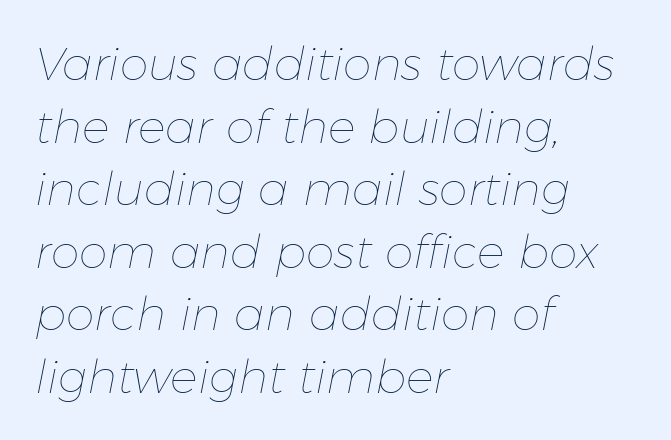
The image shows 46 px thin type, italic (leaning right); set left-aligned, normal line spacing (1.36x), normal letter spacing, not underlined; low stroke contrast and a medium x-height.
